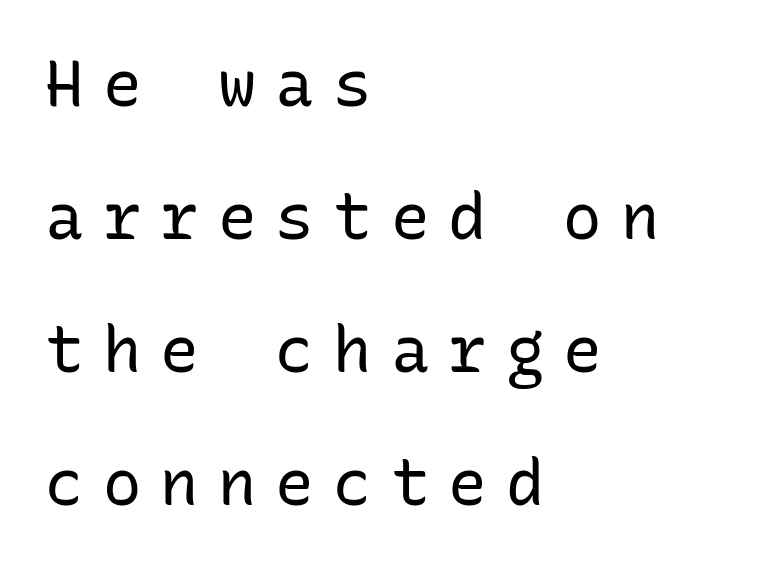
Q: Is the text bold? A: No.
Q: Is the text italic (slanted)? A: No, it is upright.
Q: Is the typeface a serif or a sans-serif typeface? A: Sans-serif.
Q: Is the text underlined? A: No.
Q: How is the paragraph aligned? A: Left-aligned.
Q: Is the spacing between letters normal or unusually wide? A: Unusually wide.
Q: Is the spacing between lines tight, normal or loose? A: Loose.
Q: Width (condensed, normal, or wide)? A: Normal.
Q: Stroke contrast? A: Low.
Q: x-height? A: Medium.
Q: Monospaced? A: Yes.
